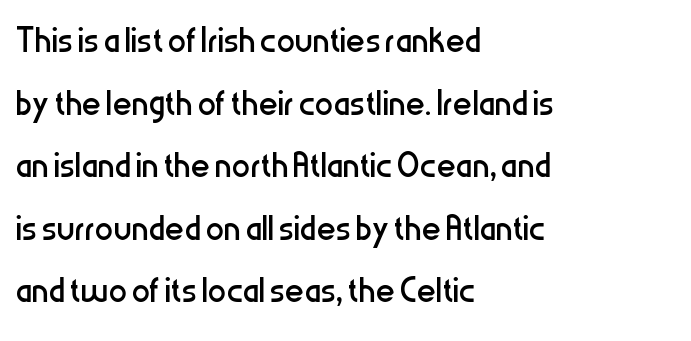
Q: Is the text bold? A: No.
Q: Is the text italic (slanted)? A: No, it is upright.
Q: Is the typeface a serif or a sans-serif typeface? A: Sans-serif.
Q: Is the text underlined? A: No.
Q: How is the paragraph aligned? A: Left-aligned.
Q: Is the spacing between letters normal or unusually wide? A: Normal.
Q: Is the spacing between lines tight, normal or loose? A: Normal.
Q: Width (condensed, normal, or wide)? A: Condensed.
Q: Stroke contrast? A: Low.
Q: x-height? A: Medium.
Q: Monospaced? A: No.
